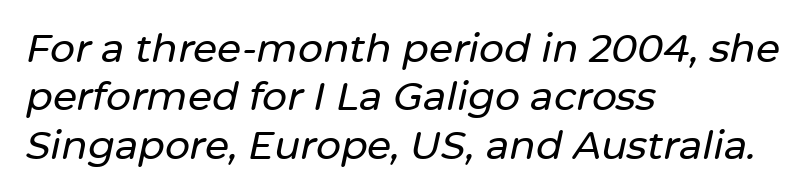
Any mark beneath the type? The region is blank. Every character sits at an angle, as italics do. Line beginnings align vertically; line endings do not. Standard letterfit; no display-style spreading of the glyphs. These lines are rendered in a variable-pitch font.
